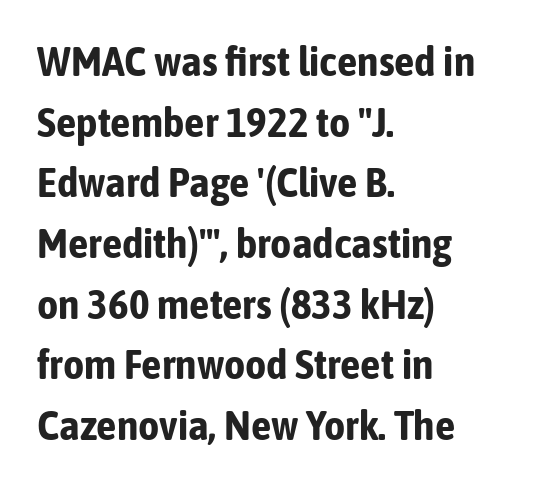
{"serif": "no", "italic": "no", "bold": "yes", "weight": "bold", "width": "condensed", "stroke_contrast": "low", "x_height": "medium", "monospaced": "no", "underline": "no", "align": "left", "line_spacing": "normal", "line_spacing_ratio": 1.48, "letter_spacing": "normal", "letter_spacing_em": 0.0, "glyph_px": 41}
